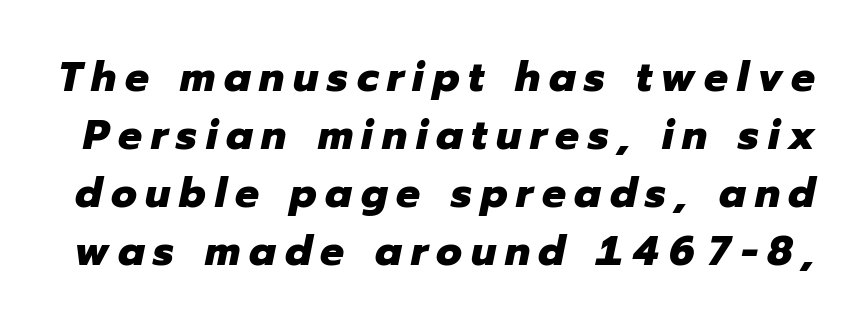
{"italic": "yes", "lean": "right", "slant_degrees": 12, "bold": "yes", "weight": "heavy", "width": "normal", "stroke_contrast": "low", "x_height": "medium", "monospaced": "no", "underline": "no", "line_spacing": "normal", "line_spacing_ratio": 1.38, "letter_spacing": "wide", "letter_spacing_em": 0.21, "glyph_px": 42}
